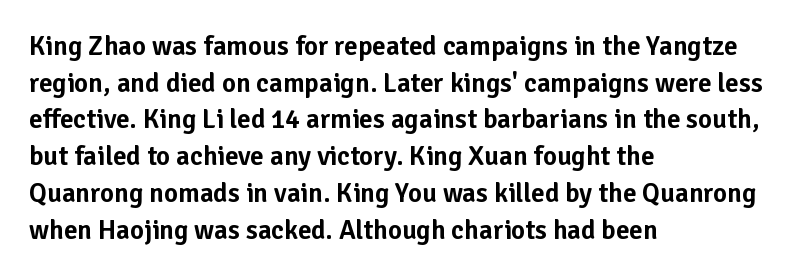
Q: Is the text italic (slanted)? A: No, it is upright.
Q: Is the text underlined? A: No.
Q: How is the paragraph aligned? A: Left-aligned.
Q: Is the spacing between letters normal or unusually wide? A: Normal.
Q: Is the spacing between lines tight, normal or loose? A: Normal.
